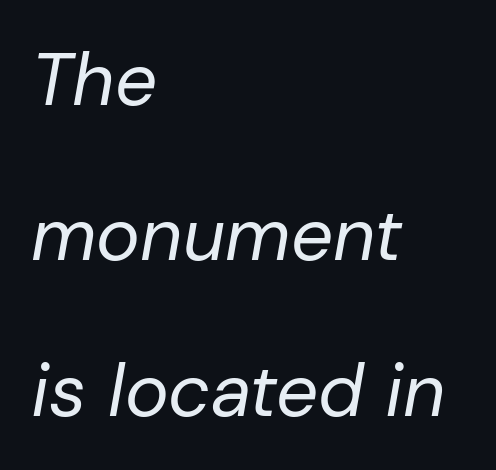
Q: Is the text bold? A: No.
Q: Is the text italic (slanted)? A: Yes, it leans right by about 10 degrees.
Q: Is the text underlined? A: No.
Q: How is the paragraph aligned? A: Left-aligned.
Q: Is the spacing between letters normal or unusually wide? A: Normal.
Q: Is the spacing between lines tight, normal or loose? A: Loose.
Q: Width (condensed, normal, or wide)? A: Normal.
Q: Stroke contrast? A: Low.
Q: x-height? A: Medium.
Q: Monospaced? A: No.
